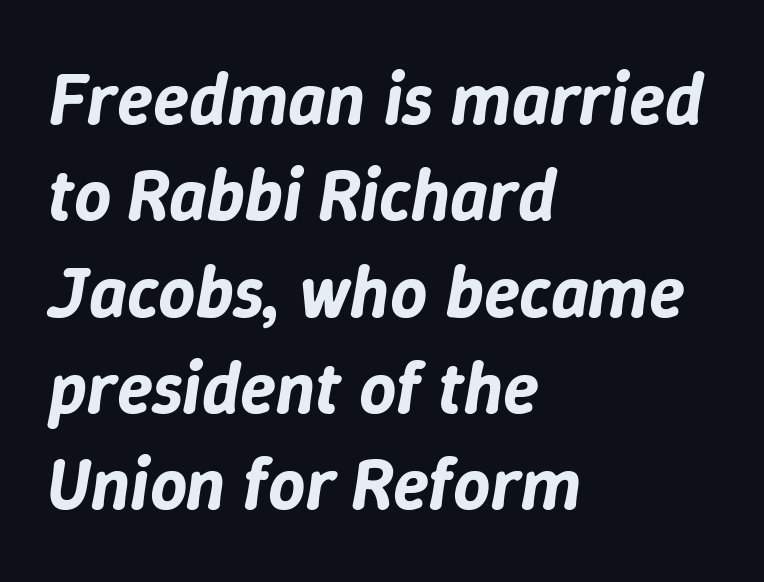
Q: Is the text italic (slanted)? A: Yes, it leans right by about 9 degrees.
Q: Is the text underlined? A: No.
Q: How is the paragraph aligned? A: Left-aligned.
Q: Is the spacing between letters normal or unusually wide? A: Normal.
Q: Is the spacing between lines tight, normal or loose? A: Normal.
Q: Width (condensed, normal, or wide)? A: Normal.
Q: Stroke contrast? A: Low.
Q: x-height? A: Medium.
Q: Monospaced? A: No.
